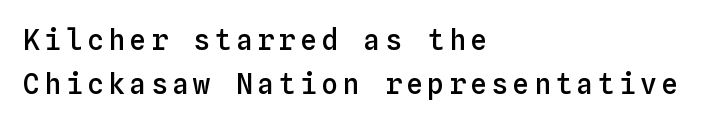
Evenly set lines give the paragraph a standard silhouette. Notice the strokes are somewhat thickened but not fully heavy: this is a semibold. Here the designer chose a console-style face with uniform glyph widths. Alignment: flush left. The area under the type is left untouched. Do the letters lean? They stand straight.
